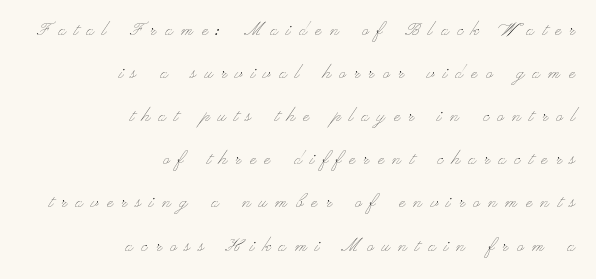
The image shows 22 px text type; set right-aligned, loose line spacing (1.96x), unusually wide letter spacing (+0.39 em), not underlined.
